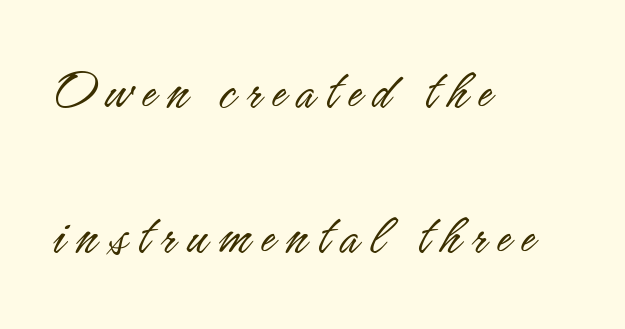
Line starts are locked; line ends wander. Has an underline been added? It has not. The vertical gap from one line to the next is large. Stroke terminals: plain, sans-serif. Spacing verdict: proportional, widths tailored to each character.
